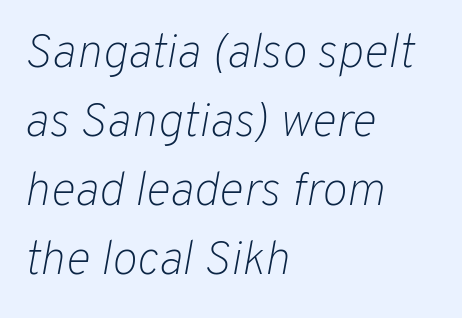
Q: Is the text bold? A: No.
Q: Is the text italic (slanted)? A: Yes, it leans right by about 10 degrees.
Q: Is the text underlined? A: No.
Q: How is the paragraph aligned? A: Left-aligned.
Q: Is the spacing between letters normal or unusually wide? A: Normal.
Q: Is the spacing between lines tight, normal or loose? A: Normal.
Q: Width (condensed, normal, or wide)? A: Normal.
Q: Stroke contrast? A: Low.
Q: x-height? A: Medium.
Q: Monospaced? A: No.
